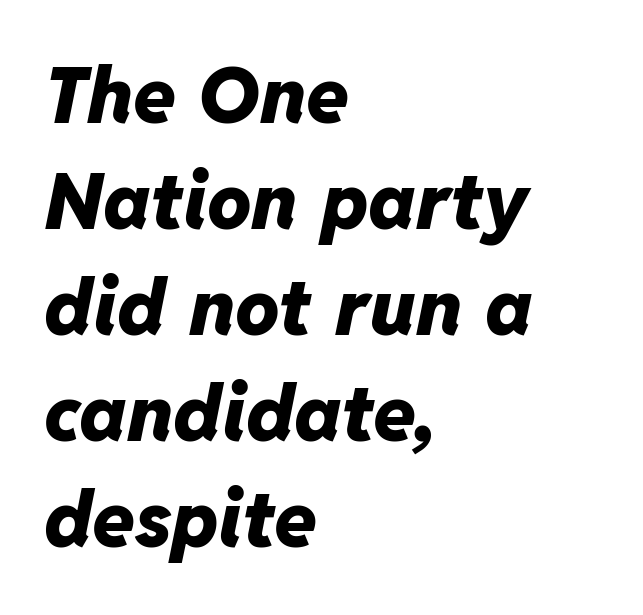
Q: Is the text bold? A: Yes.
Q: Is the text italic (slanted)? A: Yes, it leans right by about 11 degrees.
Q: Is the text underlined? A: No.
Q: How is the paragraph aligned? A: Left-aligned.
Q: Is the spacing between letters normal or unusually wide? A: Normal.
Q: Is the spacing between lines tight, normal or loose? A: Normal.
Q: Width (condensed, normal, or wide)? A: Normal.
Q: Stroke contrast? A: Low.
Q: x-height? A: Medium.
Q: Monospaced? A: No.
